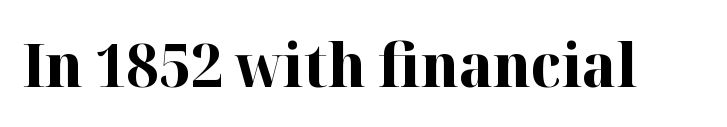
Q: Is the text bold? A: Yes.
Q: Is the text italic (slanted)? A: No, it is upright.
Q: Is the typeface a serif or a sans-serif typeface? A: Serif.
Q: Is the text underlined? A: No.
Q: Is the spacing between letters normal or unusually wide? A: Normal.
Q: Width (condensed, normal, or wide)? A: Normal.
Q: Stroke contrast? A: High.
Q: x-height? A: Medium.
Q: Monospaced? A: No.
